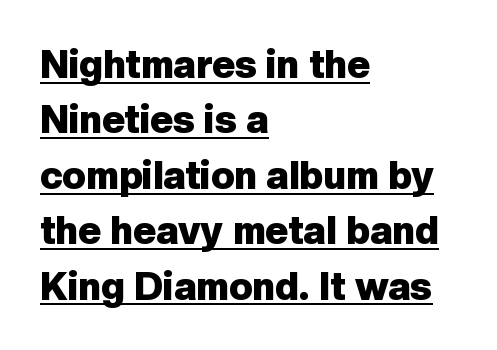
{"serif": "no", "italic": "no", "bold": "yes", "weight": "heavy", "width": "normal", "stroke_contrast": "low", "x_height": "medium", "monospaced": "no", "underline": "yes", "align": "left", "line_spacing": "normal", "line_spacing_ratio": 1.42, "letter_spacing": "normal", "letter_spacing_em": 0.0, "glyph_px": 39}
